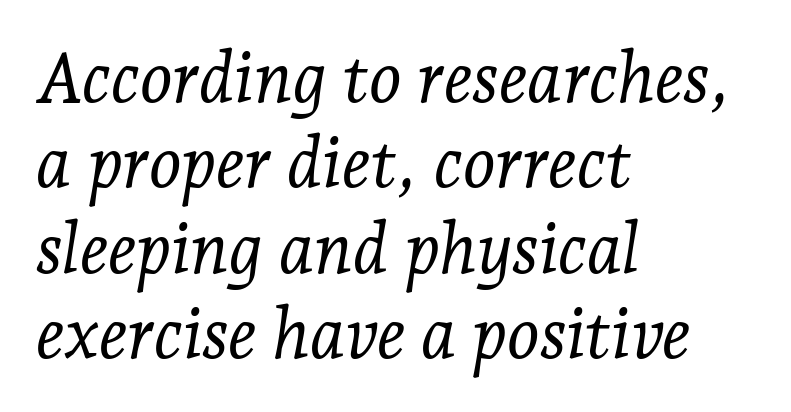
The image shows 70 px light serif type, italic (leaning right); set left-aligned, line spacing 1.22x, normal letter spacing, not underlined; low stroke contrast and a medium x-height.
